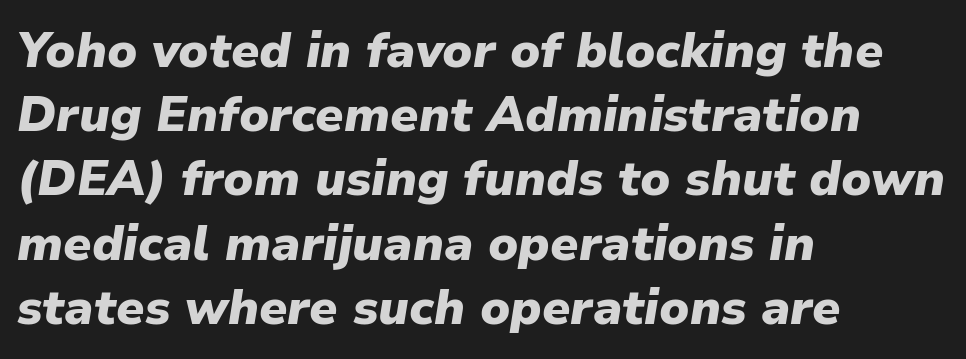
The image shows 49 px heavy type, italic (leaning right); set left-aligned, normal line spacing (1.31x), normal letter spacing, not underlined; low stroke contrast and a medium x-height.
